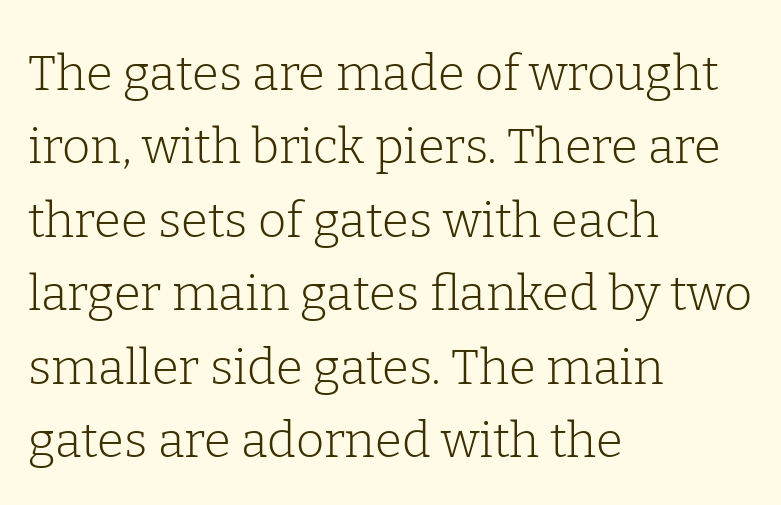
Lines of text with bare space underneath. The strokes are not fattened; the text isn't bold. Leftover space on each line is placed entirely after the last word. Observe the serifs anchoring each vertical stroke in this sample.
